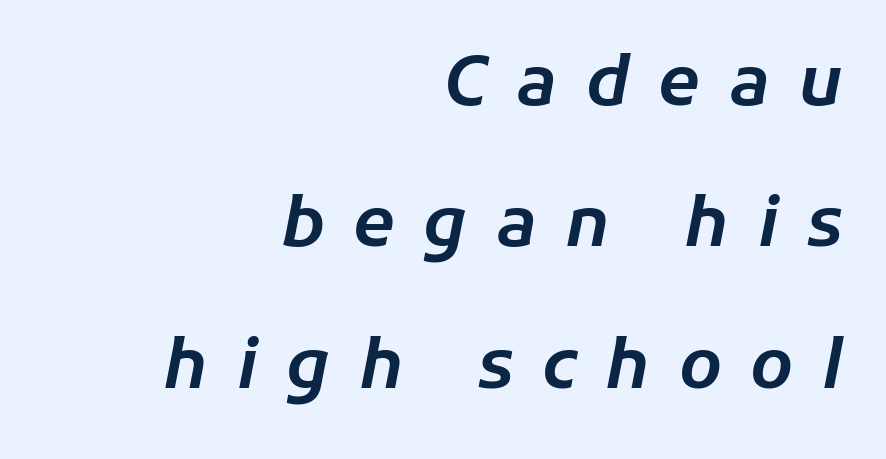
Students, observe: this is what heavily led, spacious text looks like. The passage shown leans; its letterforms are oblique. Is the letter spacing exaggerated? Yes — the characters are pushed far apart. Check under the words: just untouched page.
